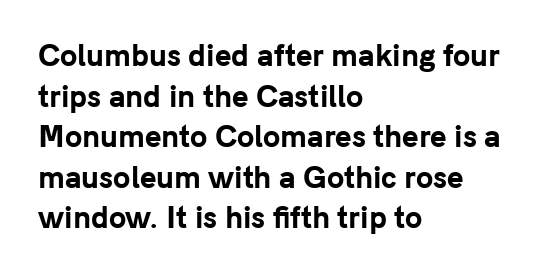
Q: Is the text bold? A: Yes.
Q: Is the text italic (slanted)? A: No, it is upright.
Q: Is the typeface a serif or a sans-serif typeface? A: Sans-serif.
Q: Is the text underlined? A: No.
Q: How is the paragraph aligned? A: Left-aligned.
Q: Is the spacing between letters normal or unusually wide? A: Normal.
Q: Is the spacing between lines tight, normal or loose? A: Normal.
Q: Width (condensed, normal, or wide)? A: Normal.
Q: Stroke contrast? A: Low.
Q: x-height? A: Medium.
Q: Monospaced? A: No.
